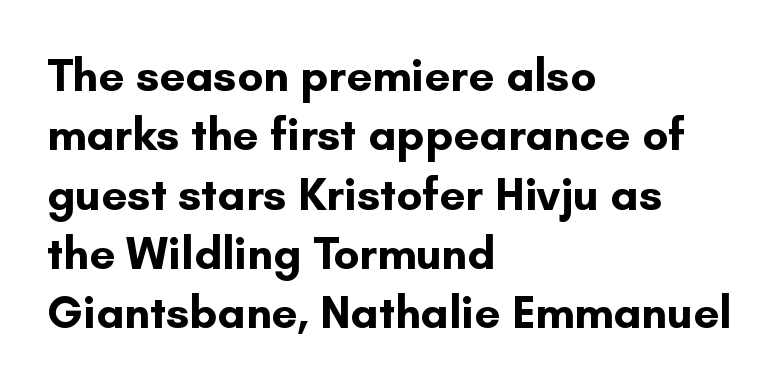
{"serif": "no", "italic": "no", "bold": "yes", "weight": "bold", "width": "normal", "stroke_contrast": "low", "x_height": "small", "monospaced": "no", "underline": "no", "align": "left", "line_spacing": "normal", "line_spacing_ratio": 1.29, "letter_spacing": "normal", "letter_spacing_em": 0.0, "glyph_px": 46}
